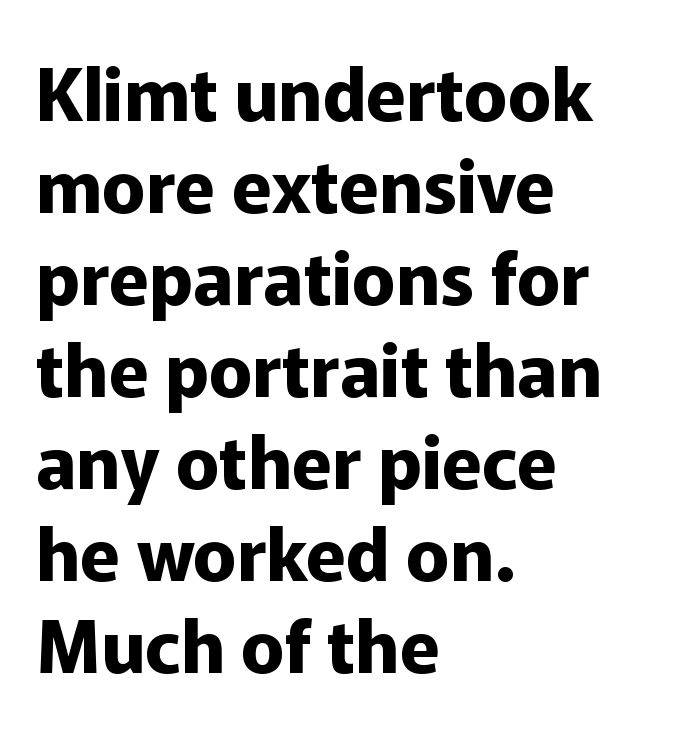
{"serif": "no", "italic": "no", "bold": "yes", "weight": "bold", "width": "normal", "stroke_contrast": "low", "x_height": "medium", "monospaced": "no", "underline": "no", "align": "left", "line_spacing": "normal", "line_spacing_ratio": 1.26, "letter_spacing": "normal", "letter_spacing_em": 0.0, "glyph_px": 73}
